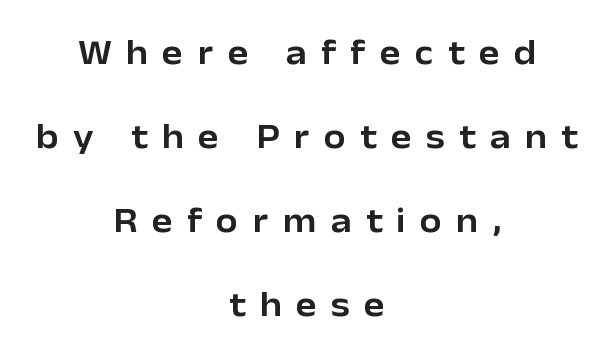
The image shows 35 px sans-serif type, upright; set centered, loose line spacing (2.4x), unusually wide letter spacing (+0.41 em), not underlined; low stroke contrast and a medium x-height.
